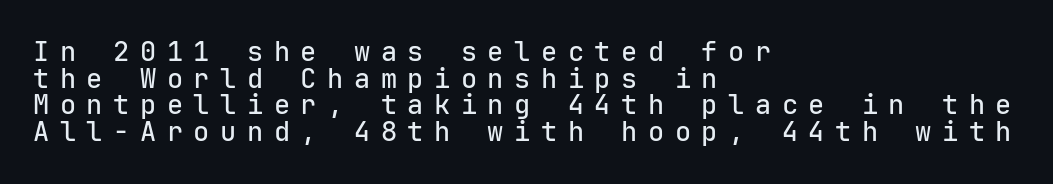
The letterforms stand isolated, each surrounded by extra space. Short and long lines alike share a common starting point at left. Rule under the text: the space is simply empty. Italic? Not at all — the glyphs are vertical. This sample trades vertical openness for compactness between lines.
